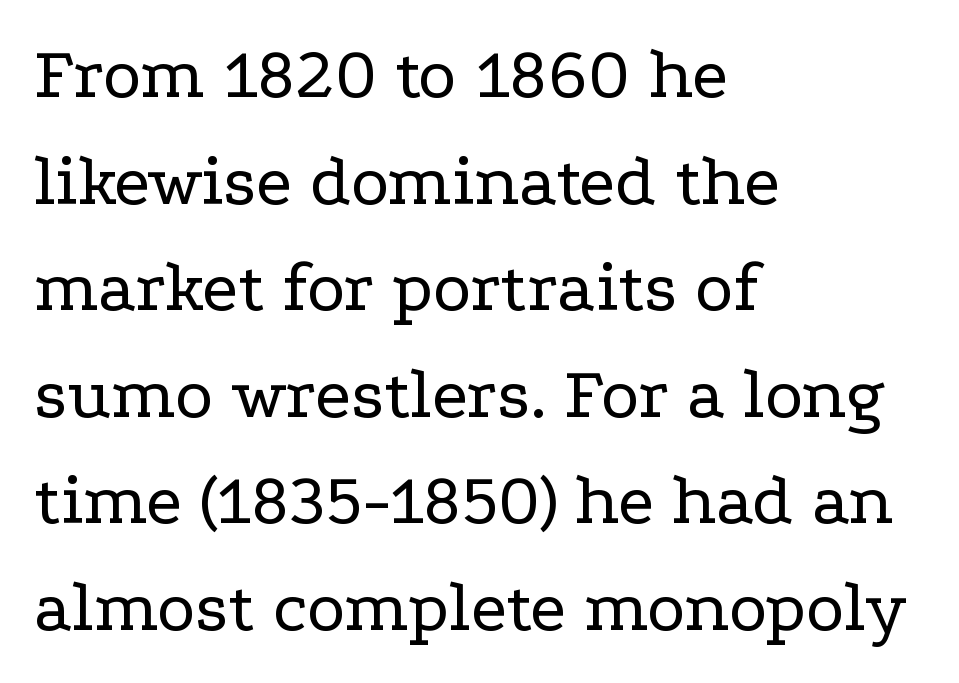
This is roman type, the default non-slanted kind. The letters sit at their default tracking, neither squeezed nor spread. Summary of vertical rhythm: regular, with standard interline spacing. This rendering employs a face with finishing strokes, i.e., a serif. Short and long lines alike share a common starting point at left.
